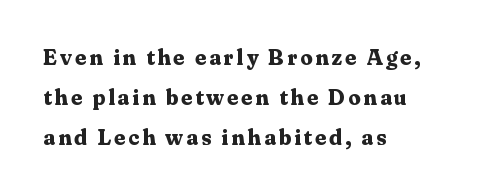
{"italic": "no", "bold": "yes", "underline": "no", "align": "left", "line_spacing_ratio": 1.82, "glyph_px": 22}
